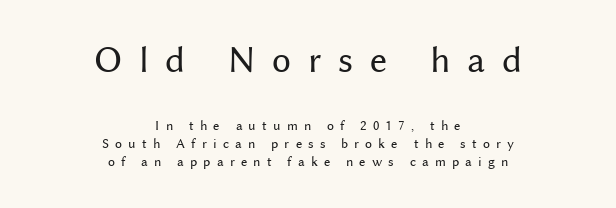
The image shows 38 px regular-weight sans-serif type, upright; set centered, normal line spacing (1.28x), unusually wide letter spacing (+0.44 em), not underlined; the first (top) block is 2.71x larger; medium stroke contrast and a medium x-height.
